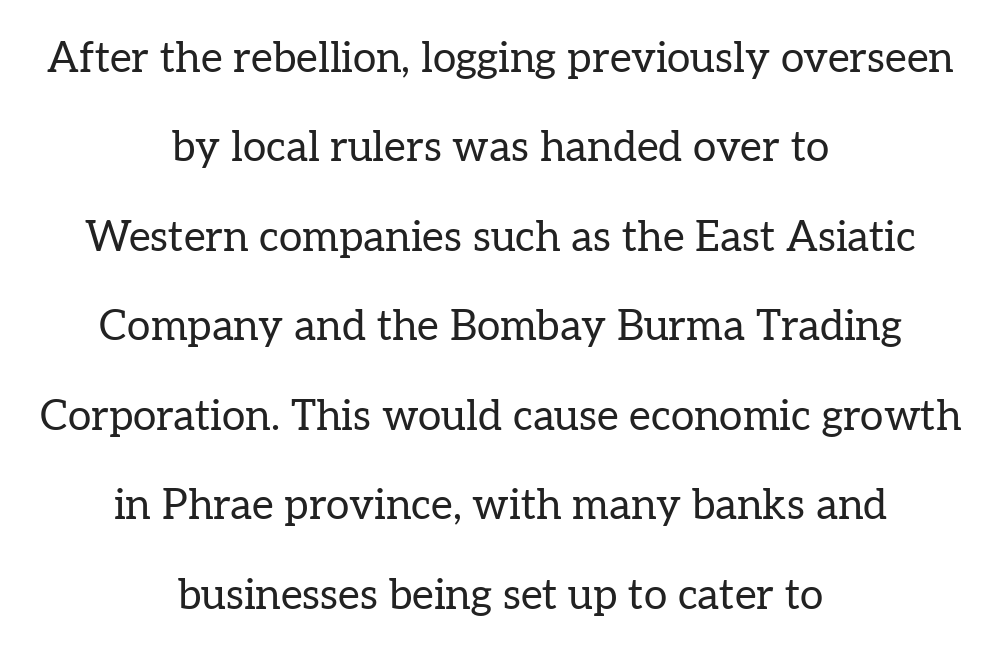
{"serif": "yes", "italic": "no", "bold": "no", "weight": "regular", "width": "normal", "stroke_contrast": "low", "x_height": "medium", "monospaced": "no", "underline": "no", "align": "center", "line_spacing": "loose", "line_spacing_ratio": 2.13, "letter_spacing": "normal", "letter_spacing_em": 0.0, "glyph_px": 42}
